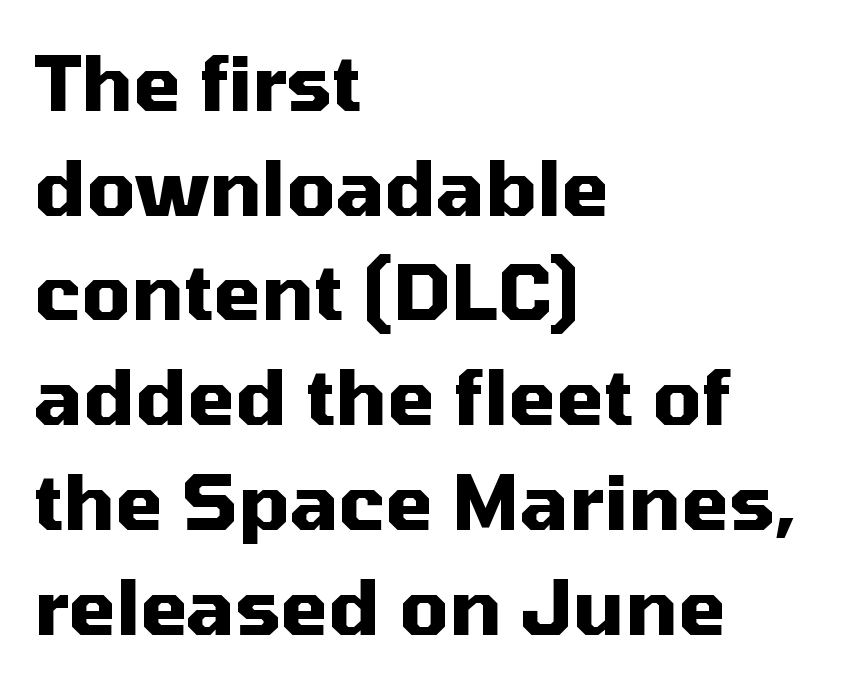
The specimen reads as upright at a glance. The gaps between neighbouring characters are ordinary and unremarkable. Check the space under the baseline: it is left empty. In terms of leading, this rendering sits right in the middle. The designer went with a sans here, leaving each stem footless.
